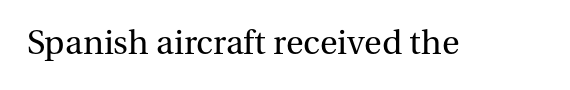
Anything drawn beneath the words? Only blank space. The weight would be labelled regular, book, light, or lighter still. Looks like regular typesetting: each glyph gets only the width it needs. Is the letter spacing exaggerated? No — it looks like the ordinary default. Typographically, this falls in the serif category. The axis of the letterforms is exactly vertical.
